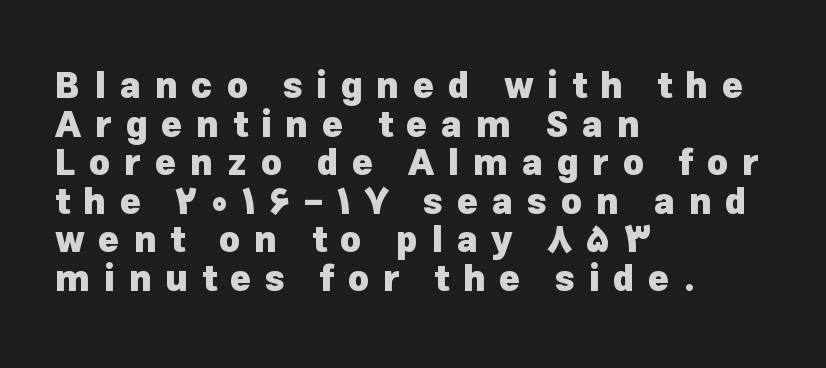
{"serif": "no", "italic": "no", "bold": "yes", "weight": "heavy", "width": "normal", "stroke_contrast": "low", "x_height": "medium", "monospaced": "no", "underline": "no", "align": "left", "line_spacing": "tight", "line_spacing_ratio": 1.07, "letter_spacing": "wide", "letter_spacing_em": 0.38, "glyph_px": 36}
